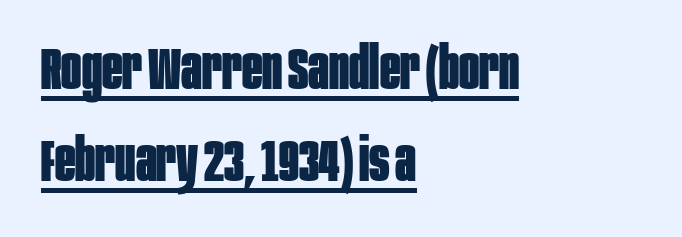
If you measured baseline to baseline, you'd find a middling distance. The words here are underlined. A student would call this left alignment; a typographer would say flush left, rag right. Each word holds together tightly as a unit, with standard inter-letter gaps. Upright lettering throughout. Check where the strokes stop: nothing finishes them off — pure sans.
